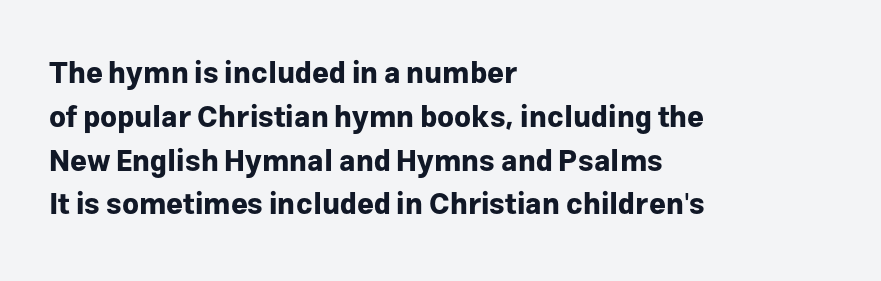
The image shows 29 px bold sans-serif type, upright; set left-aligned, normal line spacing (1.51x), normal letter spacing, not underlined; low stroke contrast and a medium x-height.
